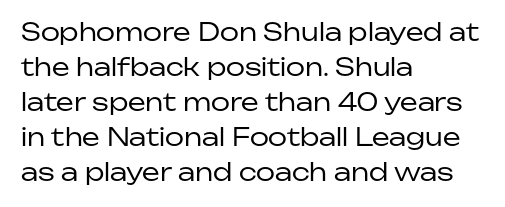
The image shows 25 px text type, upright; set left-aligned, normal line spacing (1.4x), normal letter spacing, not underlined.
